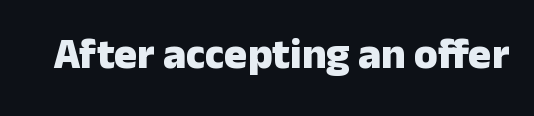
{"serif": "no", "italic": "no", "bold": "yes", "weight": "heavy", "width": "normal", "stroke_contrast": "low", "x_height": "medium", "monospaced": "no", "underline": "no", "letter_spacing": "normal", "letter_spacing_em": 0.0, "glyph_px": 43}
